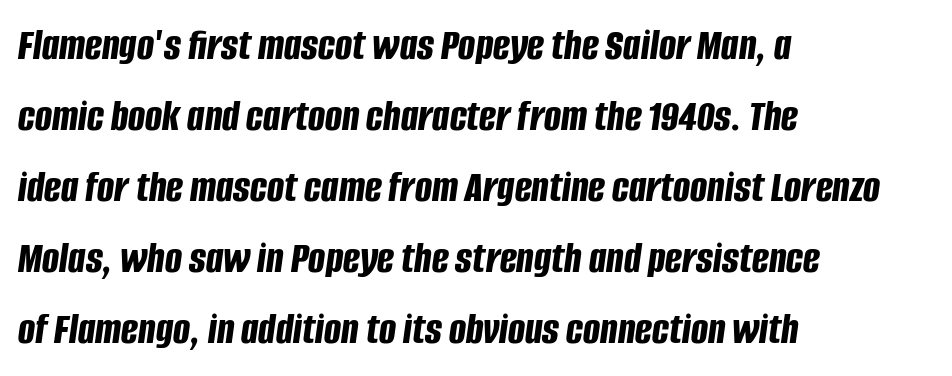
The image shows 45 px bold, condensed type, italic (leaning right); set left-aligned, normal line spacing (1.58x), normal letter spacing, not underlined; low stroke contrast and a large x-height.
